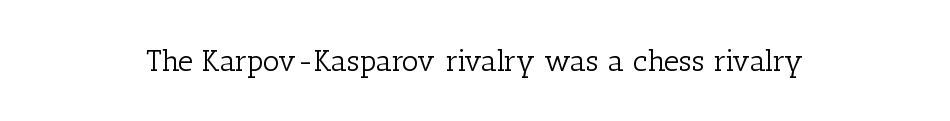
The image shows 30 px light serif type, upright; set normal letter spacing, not underlined; low stroke contrast and a medium x-height.
